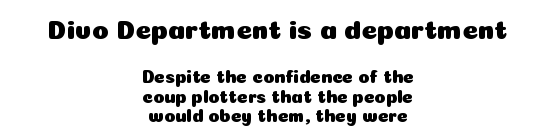
A typesetter would call this zero additional tracking. What's the leading like? Squeezed, with rows nearly overlapping. The compositor balanced each line on the midline. You can tell it's not italic because the verticals are truly vertical. Is the lower block the larger one? No — the upper block carries the bigger type. This rendering features lettering with no underline.
